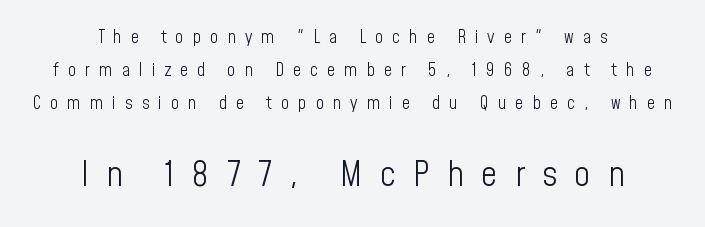
The image shows 35 px light, condensed sans-serif type, upright; set centered, line spacing 1.82x, unusually wide letter spacing (+0.5 em), not underlined; the second (bottom) block is 1.94x larger; low stroke contrast and a medium x-height.
